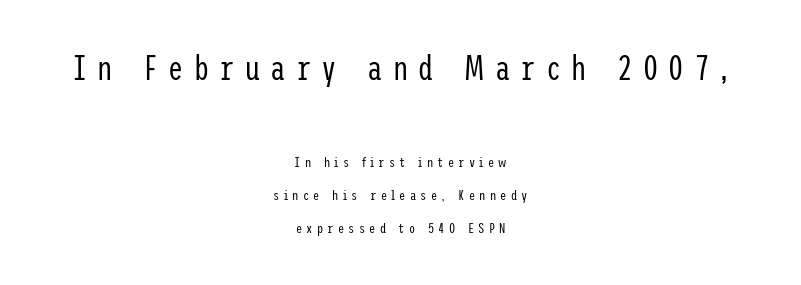
{"serif": "no", "italic": "no", "bold": "no", "weight": "regular", "width": "condensed", "stroke_contrast": "low", "x_height": "medium", "underline": "no", "align": "center", "line_spacing": "loose", "line_spacing_ratio": 2.33, "letter_spacing": "wide", "letter_spacing_em": 0.3, "larger_block": "first", "size_ratio": 2.43, "glyph_px": 34}
